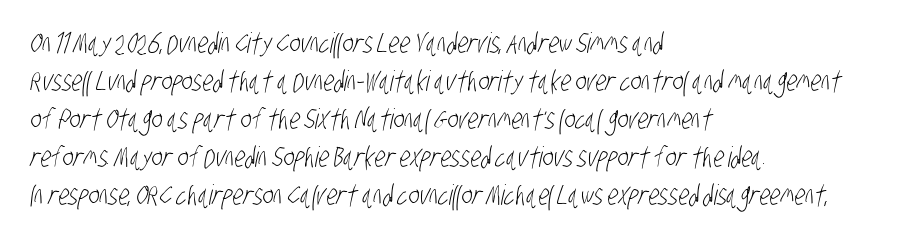
{"serif": "no", "bold": "no", "weight": "light", "width": "condensed", "stroke_contrast": "low", "x_height": "large", "monospaced": "no", "underline": "no", "align": "left", "line_spacing": "normal", "line_spacing_ratio": 1.36, "letter_spacing": "normal", "letter_spacing_em": 0.0, "glyph_px": 28}
